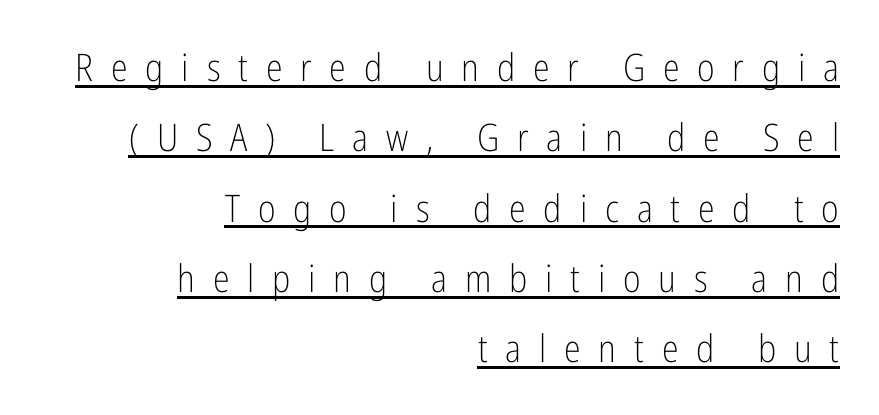
Q: Is the text bold? A: No.
Q: Is the text italic (slanted)? A: No, it is upright.
Q: Is the typeface a serif or a sans-serif typeface? A: Sans-serif.
Q: Is the text underlined? A: Yes.
Q: How is the paragraph aligned? A: Right-aligned.
Q: Is the spacing between letters normal or unusually wide? A: Unusually wide.
Q: Width (condensed, normal, or wide)? A: Condensed.
Q: Stroke contrast? A: Low.
Q: x-height? A: Medium.
Q: Monospaced? A: No.
